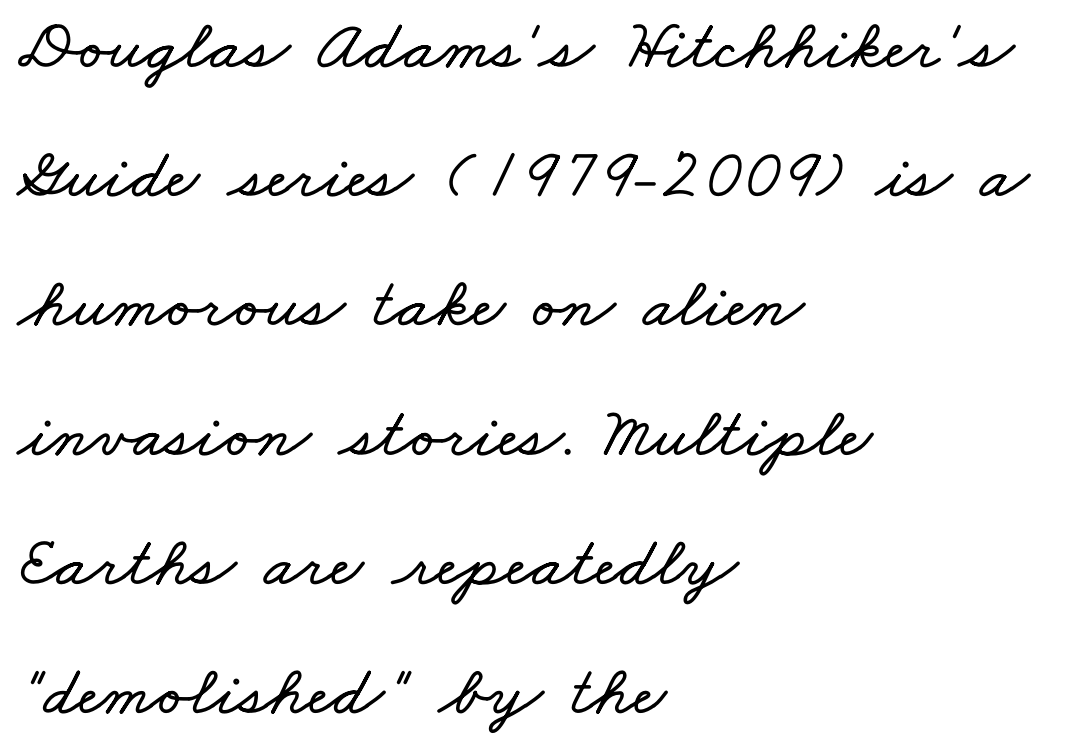
{"width": "wide", "stroke_contrast": "low", "x_height": "small", "monospaced": "no", "underline": "no", "align": "left", "line_spacing_ratio": 1.82, "letter_spacing": "normal", "letter_spacing_em": 0.0, "glyph_px": 71}
